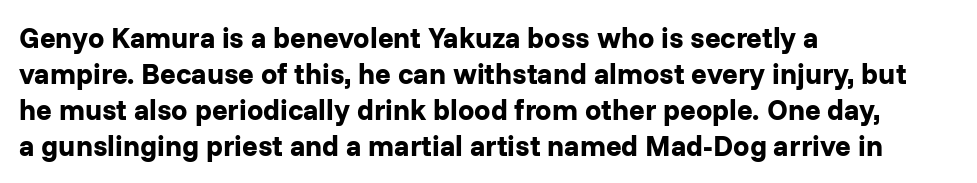
Q: Is the text bold? A: Yes.
Q: Is the text italic (slanted)? A: No, it is upright.
Q: Is the typeface a serif or a sans-serif typeface? A: Sans-serif.
Q: Is the text underlined? A: No.
Q: How is the paragraph aligned? A: Left-aligned.
Q: Is the spacing between letters normal or unusually wide? A: Normal.
Q: Width (condensed, normal, or wide)? A: Normal.
Q: Stroke contrast? A: Low.
Q: x-height? A: Medium.
Q: Monospaced? A: No.
